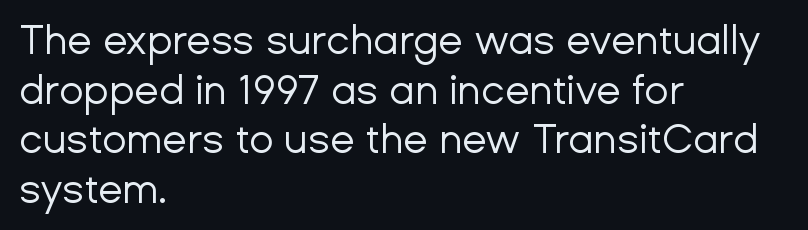
The image shows 40 px regular-weight sans-serif type, upright; set left-aligned, line spacing 1.24x, normal letter spacing, not underlined; low stroke contrast and a medium x-height.
